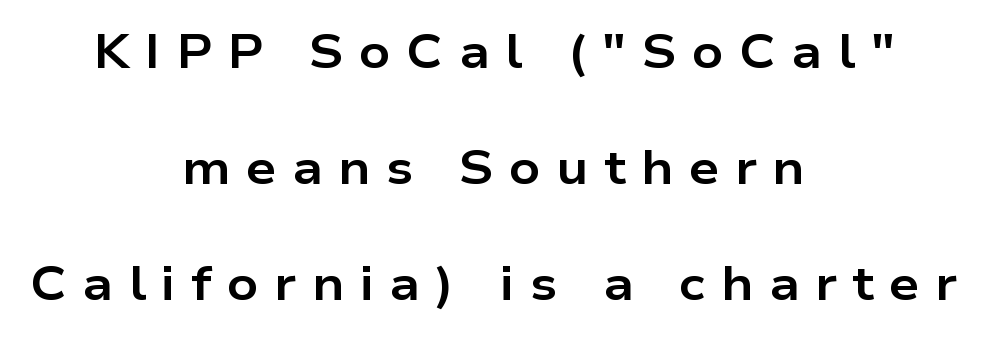
The image shows 48 px bold, wide sans-serif type, upright; set centered, loose line spacing (2.42x), unusually wide letter spacing (+0.32 em), not underlined; low stroke contrast and a medium x-height.
